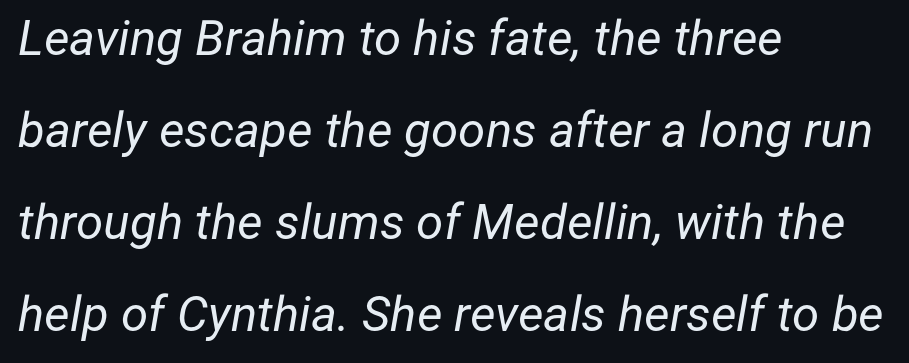
Q: Is the text bold? A: No.
Q: Is the text italic (slanted)? A: Yes, it leans right by about 12 degrees.
Q: Is the text underlined? A: No.
Q: How is the paragraph aligned? A: Left-aligned.
Q: Is the spacing between letters normal or unusually wide? A: Normal.
Q: Width (condensed, normal, or wide)? A: Normal.
Q: Stroke contrast? A: Low.
Q: x-height? A: Medium.
Q: Monospaced? A: No.
